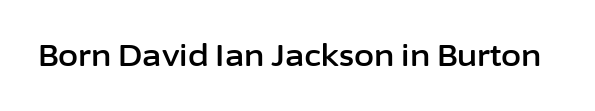
The letterforms sit shoulder to shoulder at normal distance. Vertical strokes here are truly vertical. Proportional: the letters do not fall into vertical columns. The specimen omits any rule beneath the text block's lines. Typographically, this falls in the sans-serif category.
